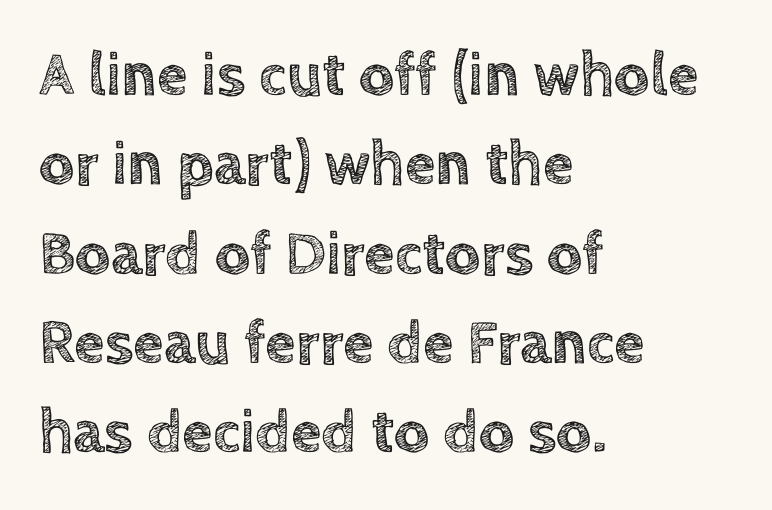
The image shows 62 px text type, upright; set left-aligned, normal line spacing (1.44x), normal letter spacing, not underlined; a large x-height.
